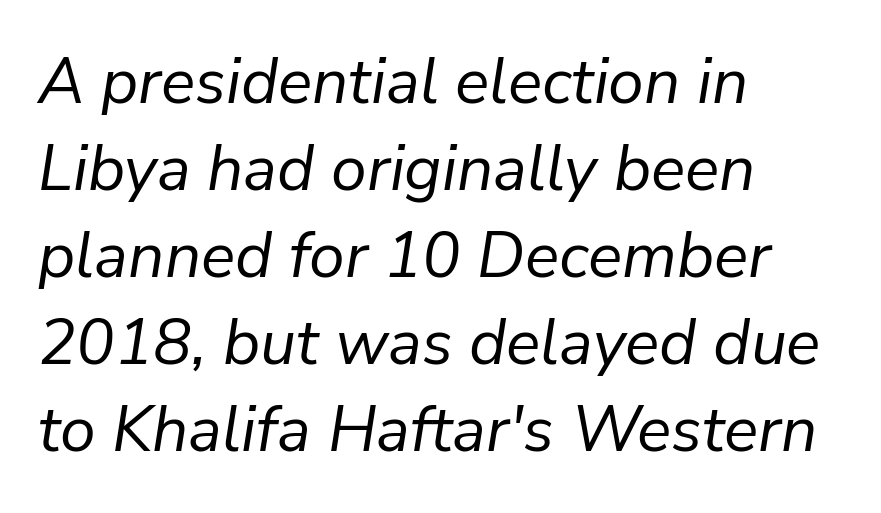
{"italic": "yes", "lean": "right", "slant_degrees": 9, "bold": "no", "weight": "regular", "width": "normal", "stroke_contrast": "low", "x_height": "medium", "monospaced": "no", "underline": "no", "align": "left", "line_spacing": "normal", "line_spacing_ratio": 1.36, "letter_spacing": "normal", "letter_spacing_em": 0.0, "glyph_px": 64}
